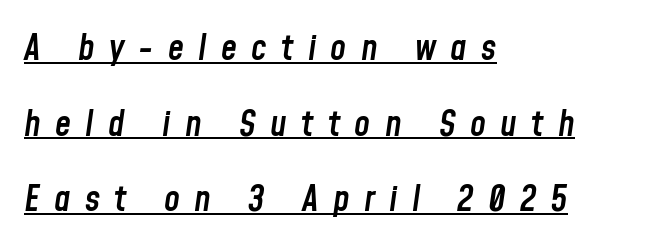
The face used here appears with an underline applied. The passage shown has open, widely tracked lettering throughout. Does the copy run flush right? No — it runs flush left. This block would shrink considerably if given ordinary leading; it's expanded now.
